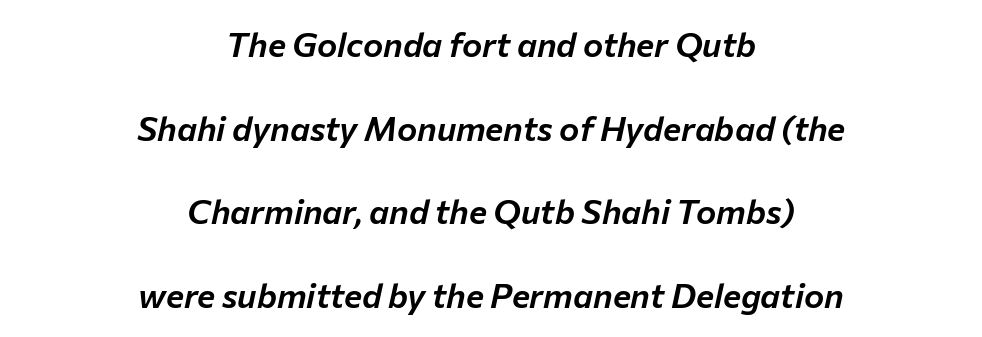
Q: Is the text italic (slanted)? A: Yes, it leans right by about 12 degrees.
Q: Is the text underlined? A: No.
Q: How is the paragraph aligned? A: Centered.
Q: Is the spacing between letters normal or unusually wide? A: Normal.
Q: Is the spacing between lines tight, normal or loose? A: Loose.
Q: Width (condensed, normal, or wide)? A: Normal.
Q: Stroke contrast? A: Low.
Q: x-height? A: Medium.
Q: Monospaced? A: No.
